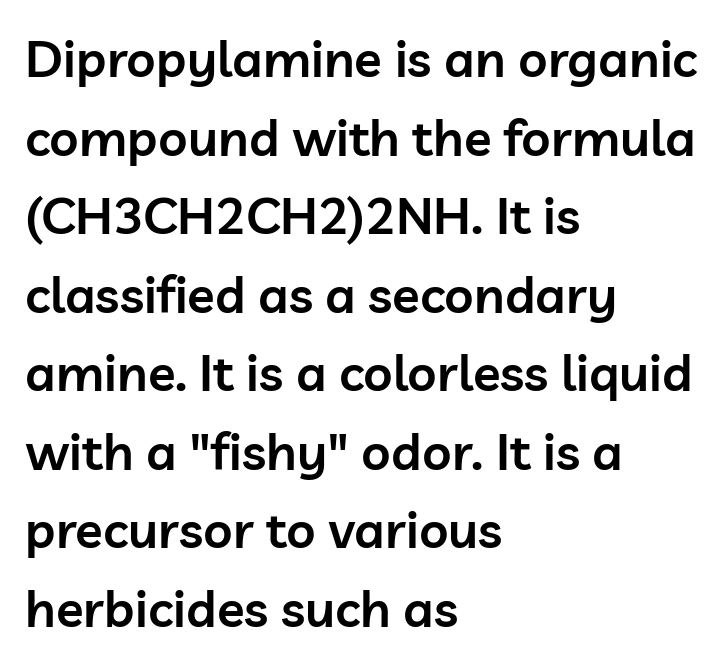
The image shows 51 px semibold sans-serif type, upright; set left-aligned, normal line spacing (1.54x), normal letter spacing, not underlined; low stroke contrast and a medium x-height.
